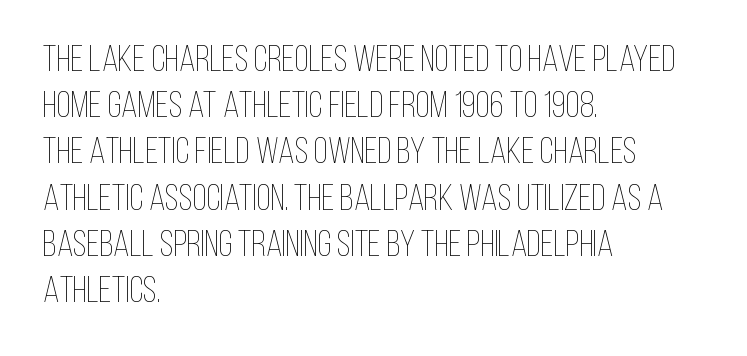
Q: Is the text bold? A: No.
Q: Is the text italic (slanted)? A: No, it is upright.
Q: Is the text underlined? A: No.
Q: How is the paragraph aligned? A: Left-aligned.
Q: Is the spacing between letters normal or unusually wide? A: Normal.
Q: Is the spacing between lines tight, normal or loose? A: Normal.
Q: Width (condensed, normal, or wide)? A: Condensed.
Q: Stroke contrast? A: Low.
Q: x-height? A: Large.
Q: Monospaced? A: No.
